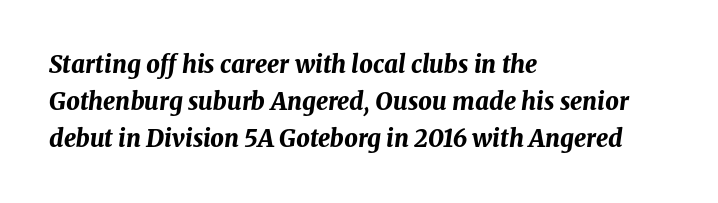
Q: Is the text bold? A: Yes.
Q: Is the text italic (slanted)? A: Yes, it leans right by about 8 degrees.
Q: Is the text underlined? A: No.
Q: How is the paragraph aligned? A: Left-aligned.
Q: Is the spacing between letters normal or unusually wide? A: Normal.
Q: Is the spacing between lines tight, normal or loose? A: Normal.
